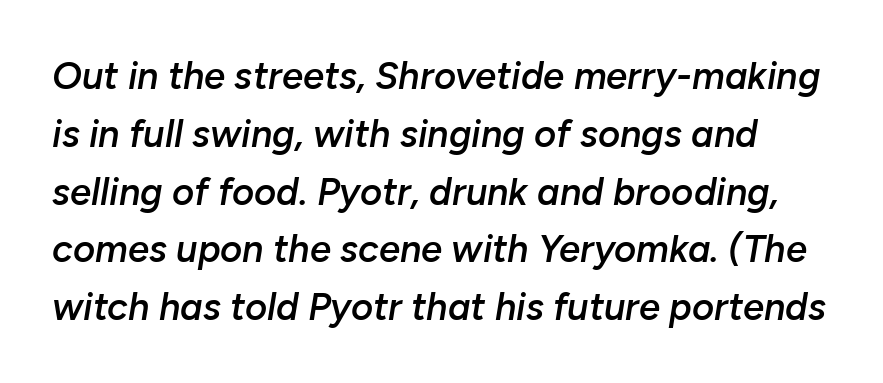
Q: Is the text bold? A: Semi-bold.
Q: Is the text italic (slanted)? A: Yes, it leans right by about 10 degrees.
Q: Is the text underlined? A: No.
Q: Is the spacing between letters normal or unusually wide? A: Normal.
Q: Is the spacing between lines tight, normal or loose? A: Normal.
Q: Width (condensed, normal, or wide)? A: Normal.
Q: Stroke contrast? A: Low.
Q: x-height? A: Medium.
Q: Monospaced? A: No.
